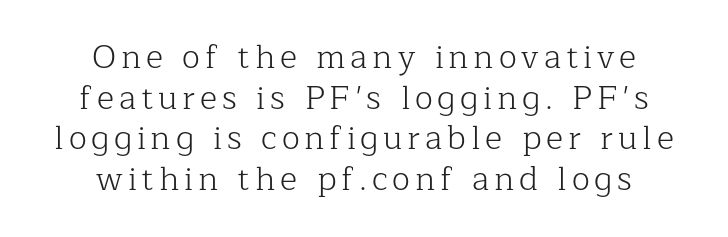
The image shows 33 px light serif type, upright; set centered, line spacing 1.23x, not underlined; low stroke contrast and a medium x-height.
